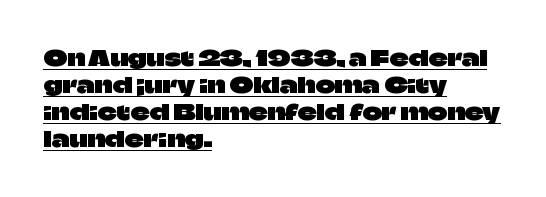
{"italic": "no", "underline": "yes", "align": "left", "line_spacing": "normal", "line_spacing_ratio": 1.29, "letter_spacing": "normal", "letter_spacing_em": 0.0, "glyph_px": 21}
